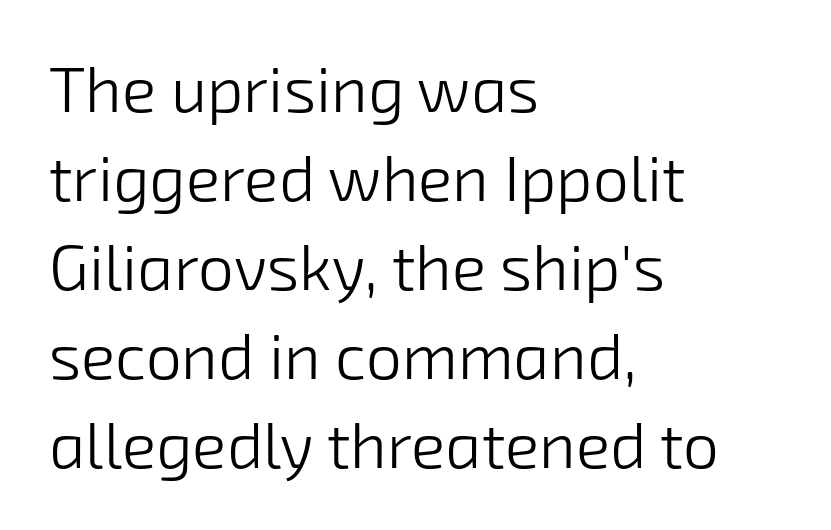
Which margin do the lines hug? The left one — the right edge is uneven. Is the type heavy? It reads as light-to-regular instead. There is no visible air inserted between adjacent glyphs. The designer went with a sans here, leaving each stem footless. Words float on clear page, feet unadorned. Each new line begins a customary step beneath the previous one.
